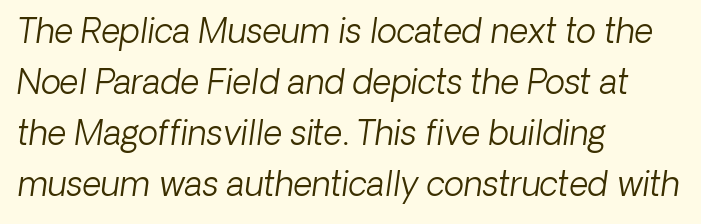
Letters have the restrained weight of plain body copy at most. You could not count columns in this text — the font is proportionally spaced. Slanted lettering throughout. Notice how the passage keeps a crisp vertical edge on the left only.
